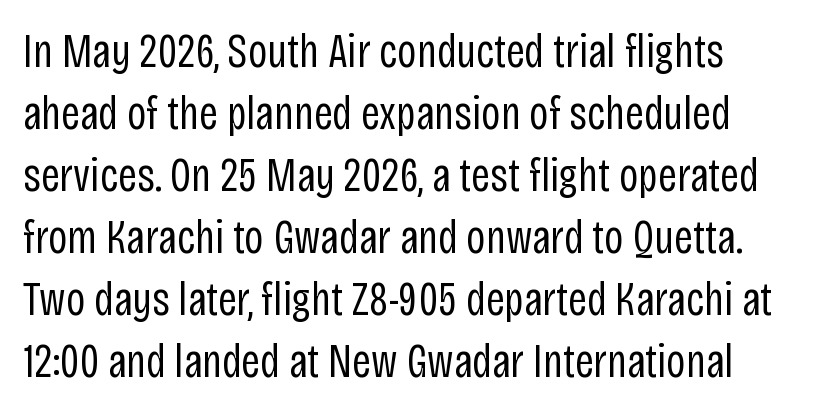
Q: Is the text bold? A: No.
Q: Is the text italic (slanted)? A: No, it is upright.
Q: Is the typeface a serif or a sans-serif typeface? A: Sans-serif.
Q: Is the text underlined? A: No.
Q: Is the spacing between letters normal or unusually wide? A: Normal.
Q: Is the spacing between lines tight, normal or loose? A: Normal.
Q: Width (condensed, normal, or wide)? A: Condensed.
Q: Stroke contrast? A: Low.
Q: x-height? A: Large.
Q: Monospaced? A: No.
